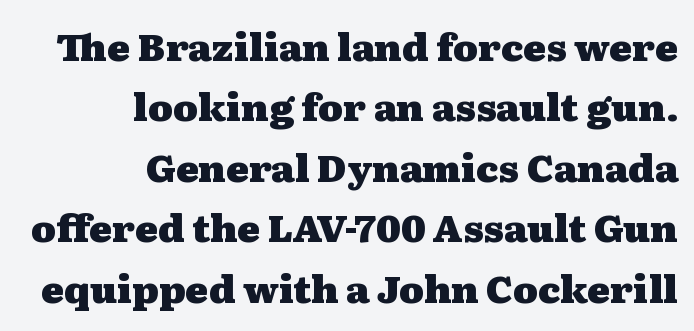
{"serif": "yes", "italic": "no", "bold": "yes", "weight": "heavy", "width": "wide", "stroke_contrast": "medium", "x_height": "medium", "monospaced": "no", "underline": "no", "align": "right", "line_spacing": "normal", "line_spacing_ratio": 1.59, "letter_spacing": "normal", "letter_spacing_em": 0.0, "glyph_px": 38}
